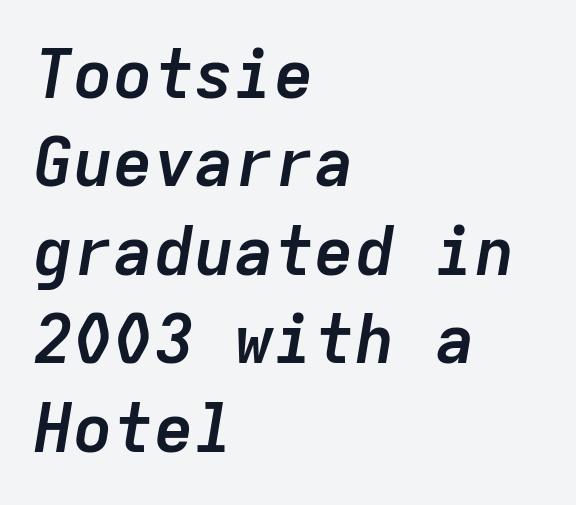
Q: Is the text bold? A: Yes.
Q: Is the text italic (slanted)? A: Yes, it leans right by about 9 degrees.
Q: Is the text underlined? A: No.
Q: How is the paragraph aligned? A: Left-aligned.
Q: Is the spacing between letters normal or unusually wide? A: Normal.
Q: Is the spacing between lines tight, normal or loose? A: Normal.
Q: Width (condensed, normal, or wide)? A: Normal.
Q: Stroke contrast? A: Low.
Q: x-height? A: Medium.
Q: Monospaced? A: Yes.
